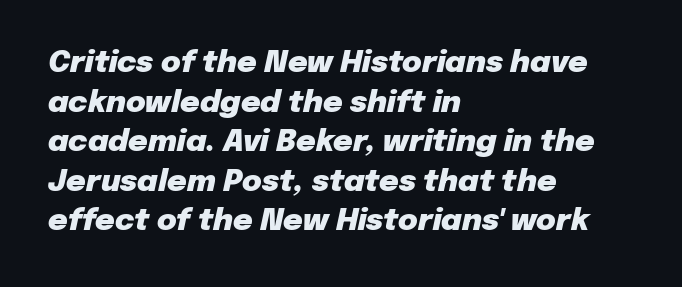
A typesetter would call this proportional, since set widths differ per character. Quick note: underline off. An italicized treatment has been applied to the whole sample. Chunky letters — that's bold for sure.
